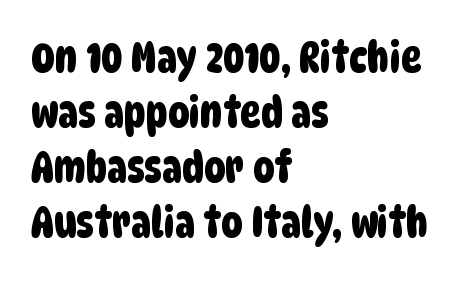
Character widths vary here, with narrow letters taking less room than wide ones. Plain, unruled lines of type. Students, note that the glyphs here touch the page at normal intervals. Is there much room between lines? A standard amount, neither cramped nor airy. The ragged edge is on the right, which tells us the setting is flush left. Serif or sans? Sans — the stroke terminals are bare.
